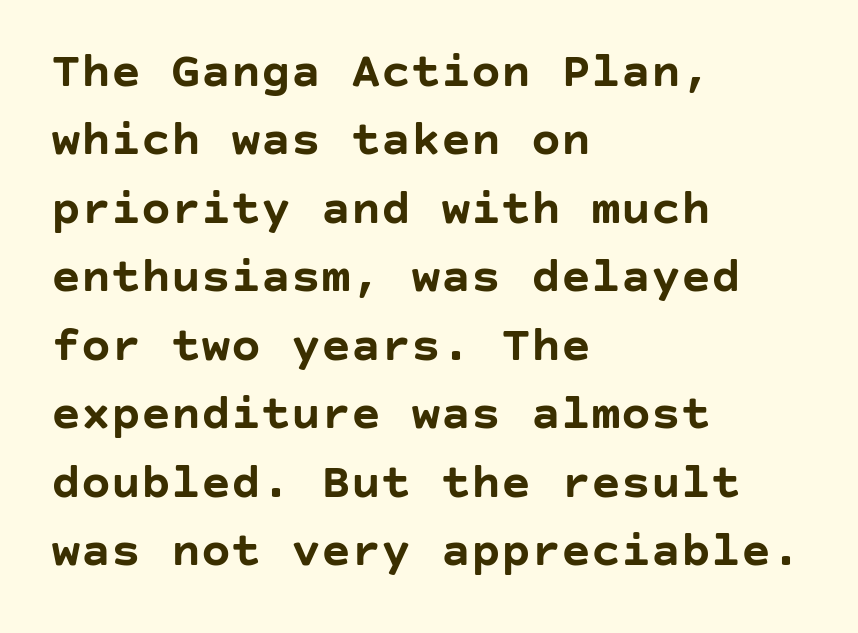
The image shows 50 px semibold sans-serif type, upright; set left-aligned, normal line spacing (1.37x), normal letter spacing, not underlined; low stroke contrast and a large x-height.
